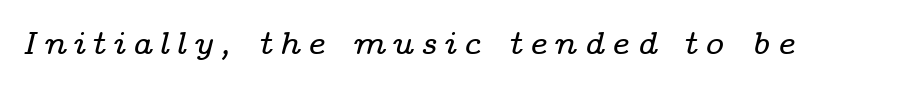
The area under the type is left untouched. Tracking value appears strongly positive — letters spread wide. Yep, those are serifs on the letters. When letters slant like this, we call the style italic.
